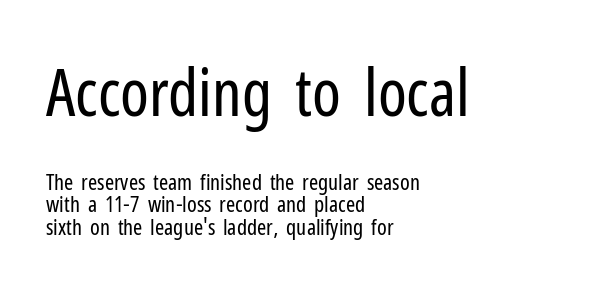
The image shows 65 px regular-weight, condensed sans-serif type, upright; set left-aligned, tight line spacing (1.04x), normal letter spacing, not underlined; the first (top) block is 2.95x larger; low stroke contrast and a medium x-height.
